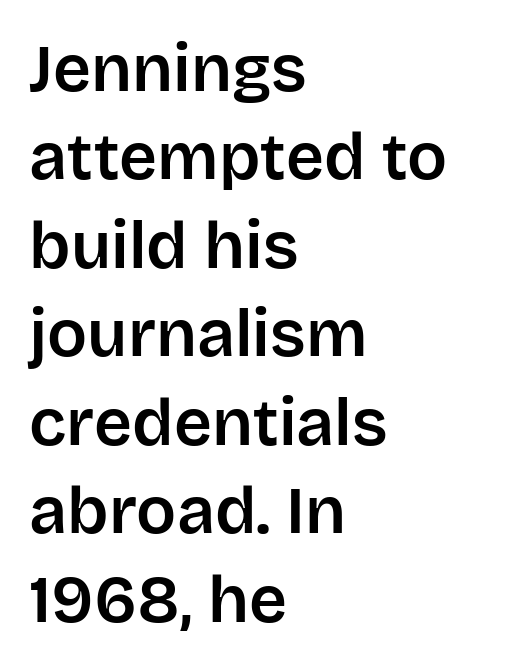
Q: Is the text italic (slanted)? A: No, it is upright.
Q: Is the typeface a serif or a sans-serif typeface? A: Sans-serif.
Q: Is the text underlined? A: No.
Q: How is the paragraph aligned? A: Left-aligned.
Q: Is the spacing between letters normal or unusually wide? A: Normal.
Q: Is the spacing between lines tight, normal or loose? A: Normal.
Q: Width (condensed, normal, or wide)? A: Normal.
Q: Stroke contrast? A: Low.
Q: x-height? A: Large.
Q: Monospaced? A: No.
